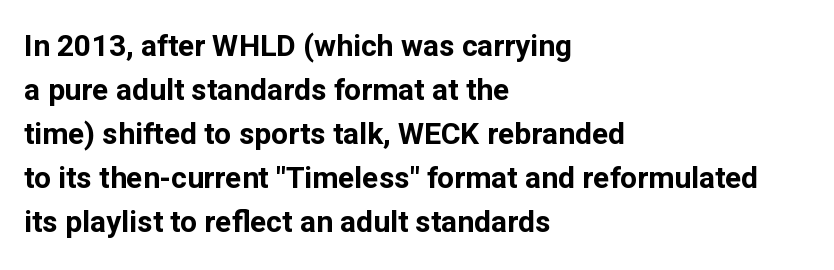
Only glyphs here, with clear space below each row. Compared with typical body copy, the letter spacing here is the same. In terms of weight, the rendering is a true, heavy bold. Does the type have serifs? No, each stem ends abruptly. The letters stand upright; this is a roman face.
